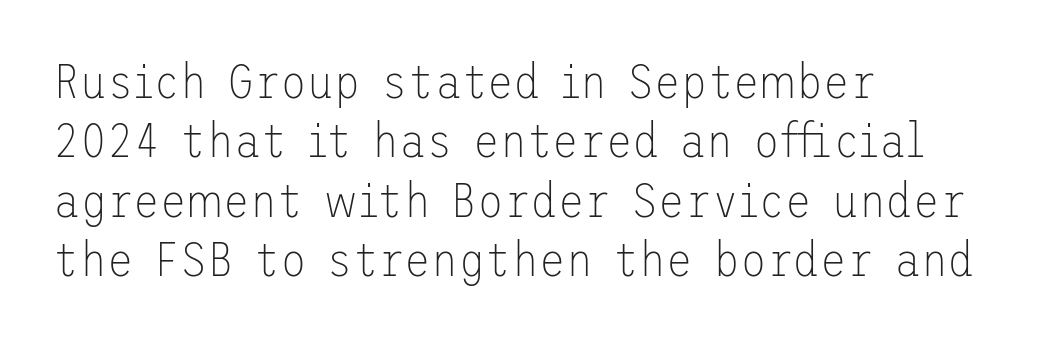
The axis of the letterforms is exactly vertical. The space directly below the letters is spotless. Every row of glyphs begins at an identical x-position on the left. No chunkiness to these letters — they're not bold.
